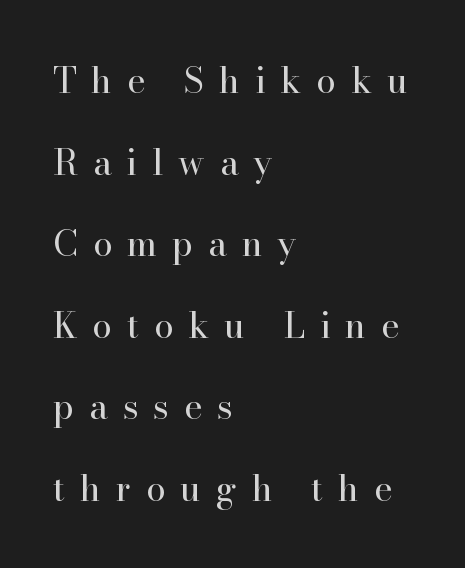
The line texture is sparse and dotted thanks to wide tracking. Ascenders rise straight up at ninety degrees. A classic flush-left, rag-right setting is used for this passage. Compared with typical paragraphs, the rows here are farther apart. Here the designer chose a conventional face with non-uniform glyph widths.
